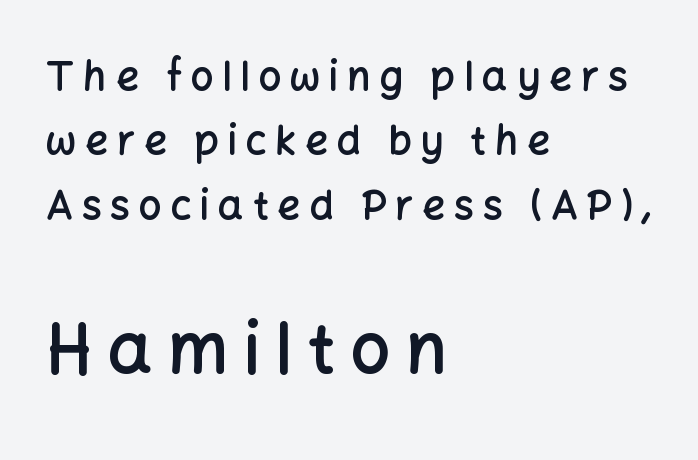
The image shows 70 px semibold sans-serif type, upright; set left-aligned, normal line spacing (1.61x), unusually wide letter spacing (+0.22 em), not underlined; the second (bottom) block is 1.75x larger; low stroke contrast and a medium x-height.
